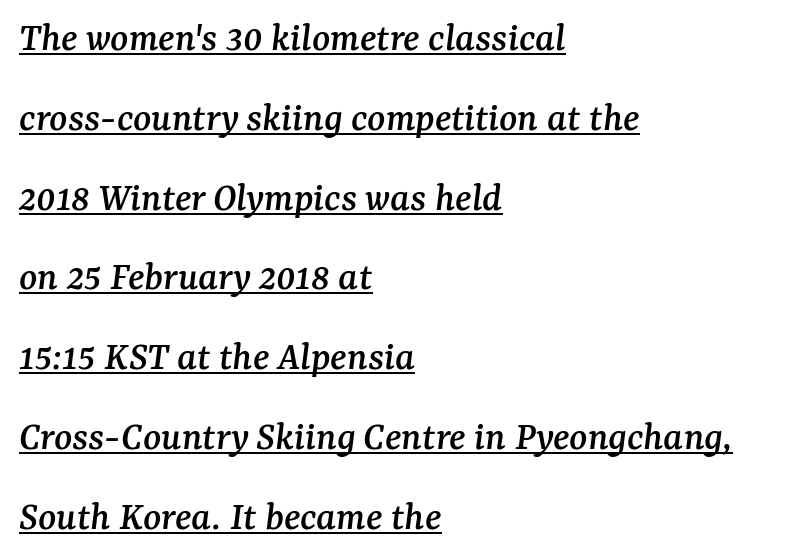
The image shows 42 px serif type, italic (leaning right); set left-aligned, loose line spacing (1.9x), normal letter spacing, underlined; medium stroke contrast and a medium x-height.
